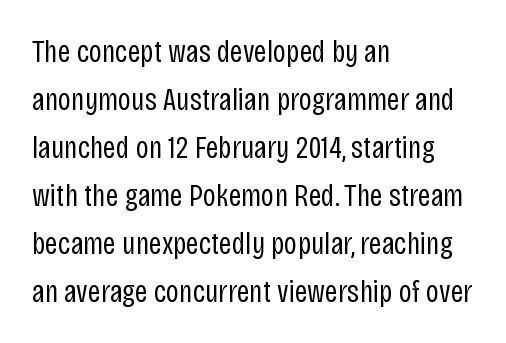
Compared with a typical body face, this is equally light or lighter still. Does extra space separate the letters? No, they use regular spacing. These lines are composed in type without serifs. The rendering uses natural spacing where letterforms have individual widths. Casual observation: everything's shoved over to the left. The line-height multiplier appears to be the usual default.
